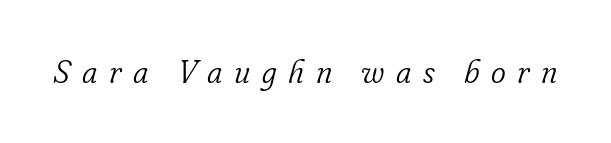
The image shows 32 px light serif type, italic (leaning right); set unusually wide letter spacing (+0.36 em), not underlined; low stroke contrast and a small x-height.
